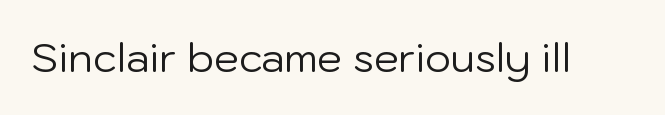
No italicization has been applied; the sample stays upright. The space directly below the letters is spotless. There is no visible air inserted between adjacent glyphs. Is this a heavy cut? Hardly; it is regular or lighter.
